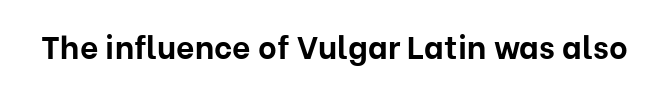
Do the characters align in a grid? No, the font is proportional. The strokes are fattened all the way to bold. The specimen omits any rule beneath the text block's lines. Words appear dense and cohesive because spacing is normal.
